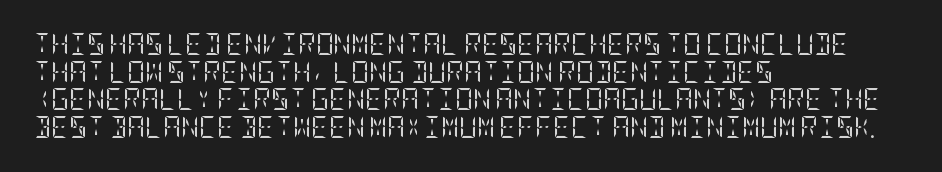
The typeface has the unassuming heft of standard copy or less. Vertical strokes here are truly vertical. A clean baseline with only descenders dipping below it. Default kerning and tracking; the words read as compact shapes.
